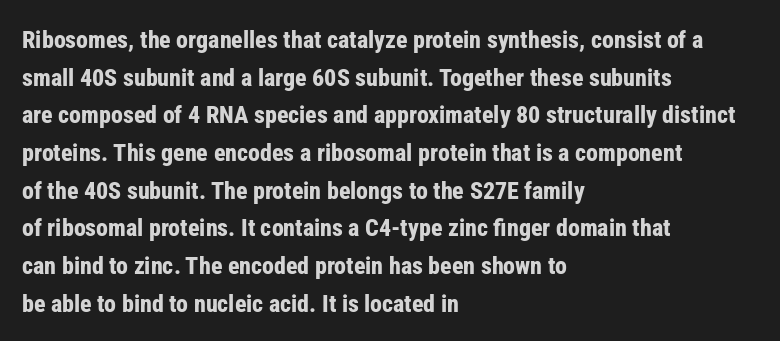
Heavy, bold letterforms. Quick note: underline off. The space between consecutive lines is moderate. This is roman type, the default non-slanted kind. The compositor pushed each line to the left boundary.
